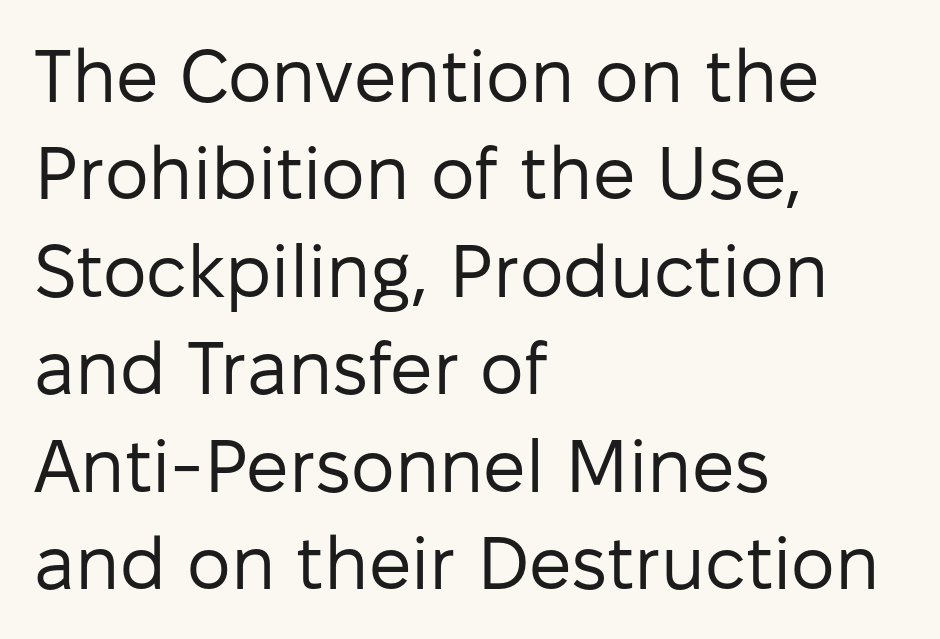
{"serif": "no", "italic": "no", "bold": "no", "weight": "regular", "width": "normal", "stroke_contrast": "low", "x_height": "medium", "monospaced": "no", "underline": "no", "align": "left", "line_spacing": "normal", "line_spacing_ratio": 1.3, "letter_spacing": "normal", "letter_spacing_em": 0.0, "glyph_px": 75}
